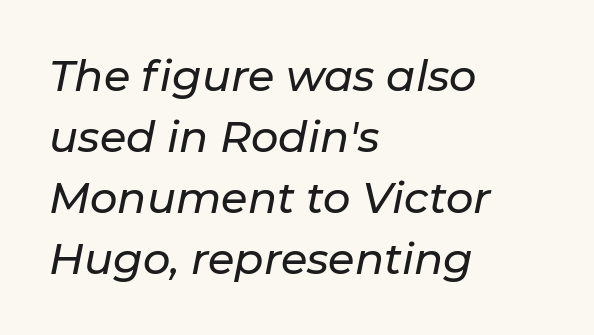
Quick note: italic. The line-height multiplier appears to be the usual default. Spacing between characters is what you'd get straight out of the box. Quick note: underline off.
